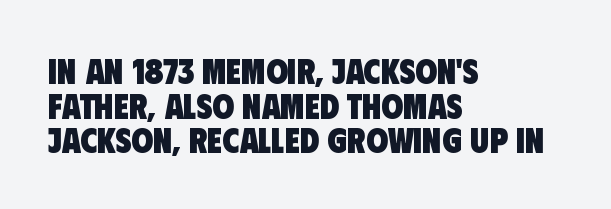
Compared with a centered layout, this one pins lines to the left instead. The passage shown is typeset with a sans-serif family. Plain, unruled lines of type. Whoever set this chose condensed vertical rhythm over breathing room. You could not count columns in this text — the font is proportionally spaced.
